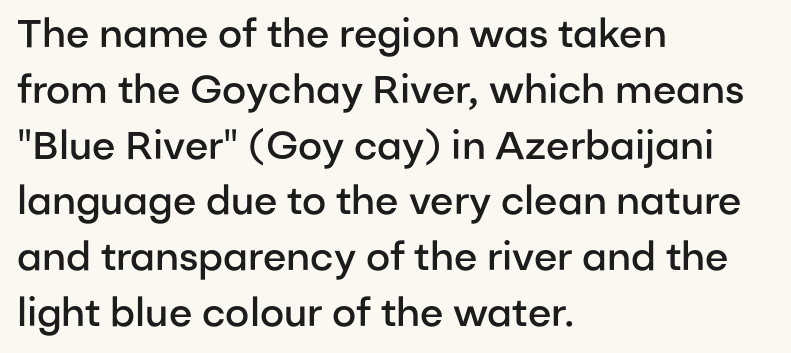
The face used here is rendered with its standard letterfit. This sample has the flowing, uneven cadence of proportional lettering. The letters are semibold — heavier than regular but short of a full bold. Honestly, the row spacing looks completely unremarkable.
